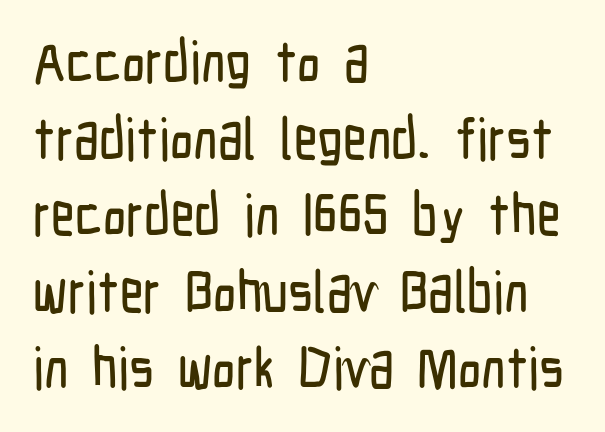
Q: Is the text italic (slanted)? A: No, it is upright.
Q: Is the typeface a serif or a sans-serif typeface? A: Sans-serif.
Q: Is the text underlined? A: No.
Q: How is the paragraph aligned? A: Left-aligned.
Q: Is the spacing between letters normal or unusually wide? A: Normal.
Q: Is the spacing between lines tight, normal or loose? A: Normal.
Q: Width (condensed, normal, or wide)? A: Condensed.
Q: Stroke contrast? A: Low.
Q: x-height? A: Medium.
Q: Monospaced? A: No.
